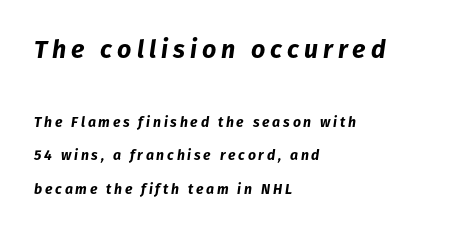
{"italic": "yes", "lean": "right", "slant_degrees": 8, "bold": "yes", "underline": "no", "align": "left", "line_spacing": "loose", "line_spacing_ratio": 2.37, "letter_spacing": "wide", "letter_spacing_em": 0.2, "larger_block": "first", "size_ratio": 1.79, "glyph_px": 25}
